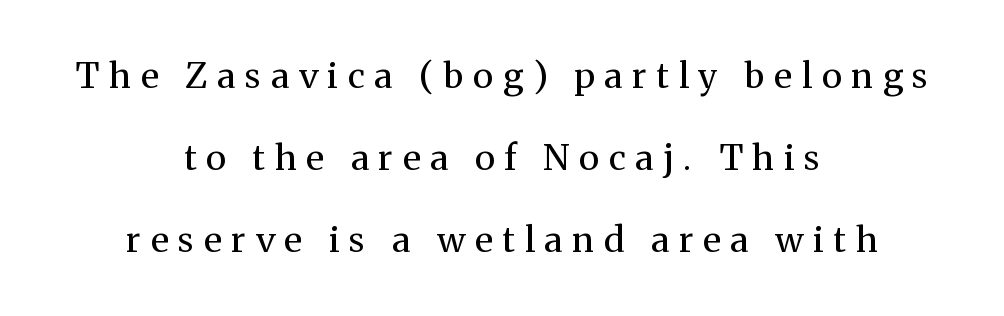
The image shows 35 px regular-weight serif type, upright; set centered, loose line spacing (2.35x), unusually wide letter spacing (+0.28 em), not underlined; medium stroke contrast and a medium x-height.
